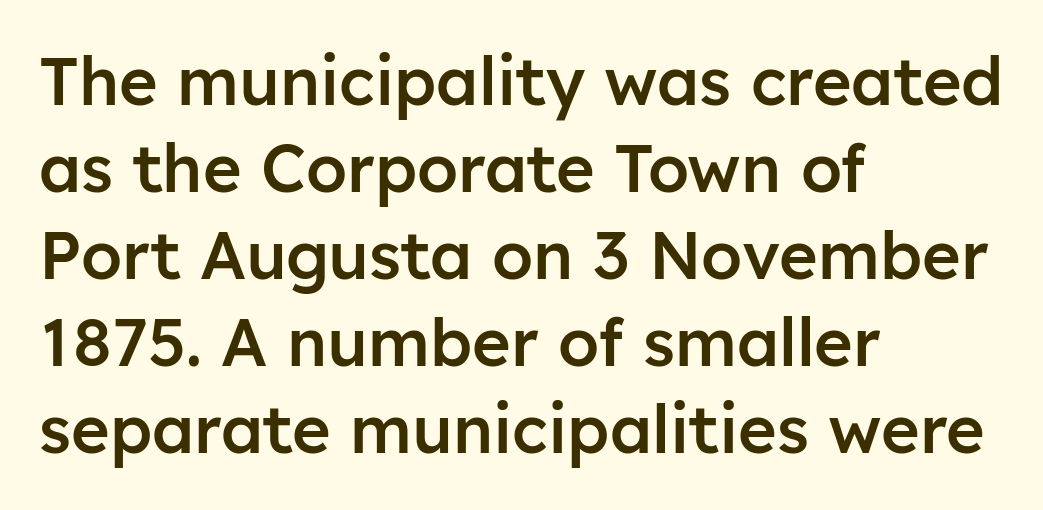
The image shows 66 px semibold sans-serif type, upright; set left-aligned, normal line spacing (1.32x), normal letter spacing, not underlined; low stroke contrast and a medium x-height.
